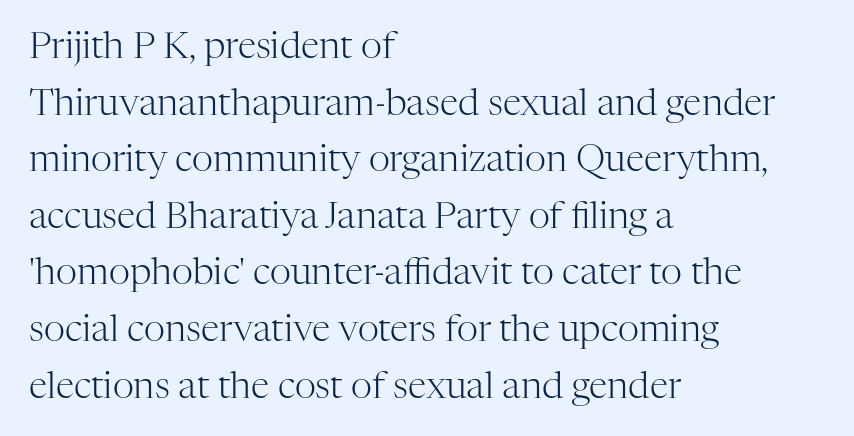
Q: Is the text bold? A: No.
Q: Is the text italic (slanted)? A: No, it is upright.
Q: Is the typeface a serif or a sans-serif typeface? A: Serif.
Q: Is the text underlined? A: No.
Q: How is the paragraph aligned? A: Left-aligned.
Q: Is the spacing between letters normal or unusually wide? A: Normal.
Q: Is the spacing between lines tight, normal or loose? A: Normal.
Q: Width (condensed, normal, or wide)? A: Normal.
Q: Stroke contrast? A: High.
Q: x-height? A: Medium.
Q: Monospaced? A: No.
